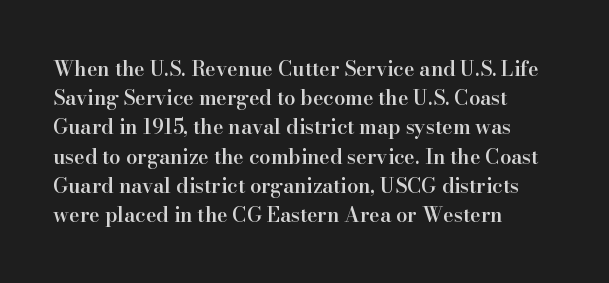
{"italic": "no", "bold": "semi", "underline": "no", "align": "left", "line_spacing": "normal", "line_spacing_ratio": 1.46, "letter_spacing": "normal", "letter_spacing_em": 0.0, "glyph_px": 20}
